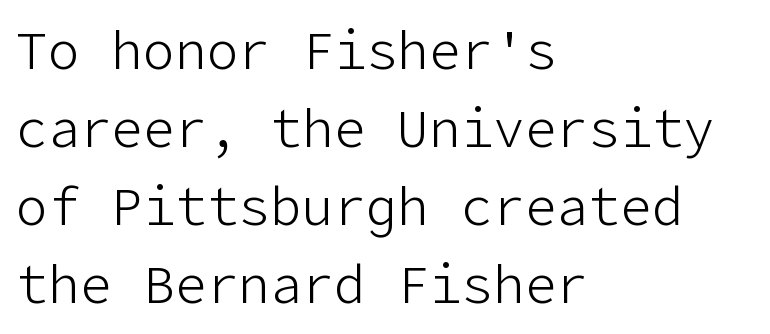
Q: Is the text bold? A: No.
Q: Is the text italic (slanted)? A: No, it is upright.
Q: Is the typeface a serif or a sans-serif typeface? A: Sans-serif.
Q: Is the text underlined? A: No.
Q: How is the paragraph aligned? A: Left-aligned.
Q: Is the spacing between letters normal or unusually wide? A: Normal.
Q: Is the spacing between lines tight, normal or loose? A: Normal.
Q: Width (condensed, normal, or wide)? A: Normal.
Q: Stroke contrast? A: Low.
Q: x-height? A: Medium.
